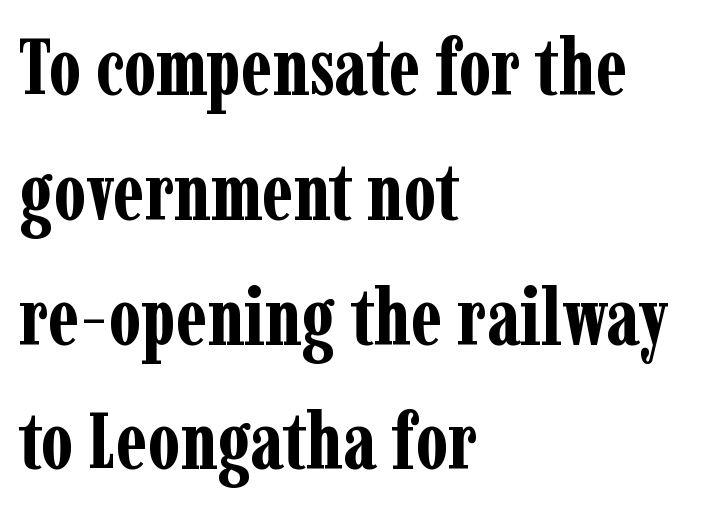
I'd describe the lettering as bold — thick and assertive. Students, note that the glyphs here touch the page at normal intervals. Posture: vertical. Unmarked baselines from the first word to the last. Check where the strokes stop: tiny serifs finish them off.
